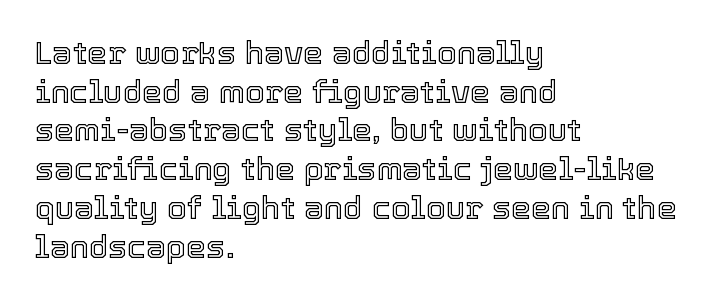
The image shows 32 px text type, upright; set left-aligned, line spacing 1.21x, normal letter spacing, not underlined; a medium x-height.
